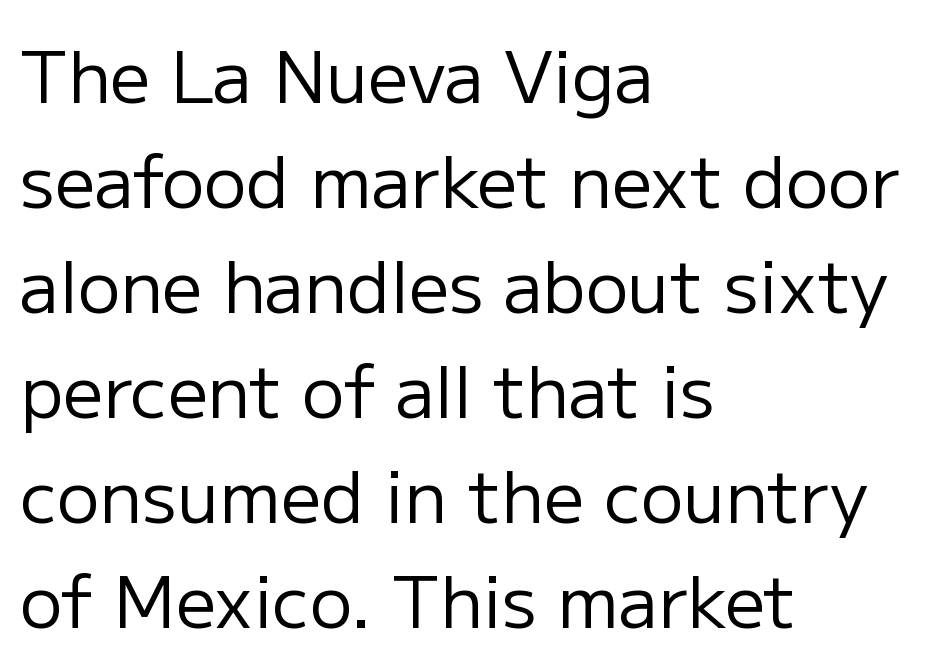
{"serif": "no", "italic": "no", "bold": "no", "weight": "regular", "width": "normal", "stroke_contrast": "low", "x_height": "medium", "monospaced": "no", "underline": "no", "align": "left", "line_spacing": "normal", "line_spacing_ratio": 1.48, "letter_spacing": "normal", "letter_spacing_em": 0.0, "glyph_px": 71}
